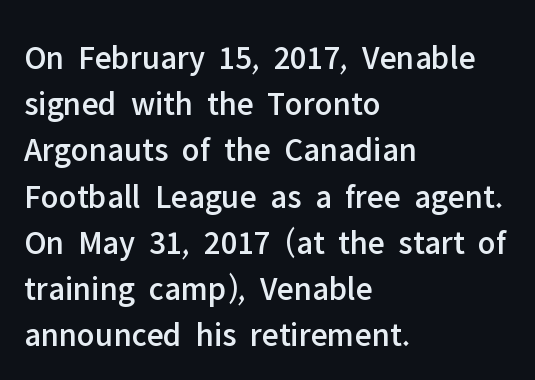
The lettering holds an erect, upright posture throughout. The space beneath each line is pristine and unruled. Regarding serifs, this sample does without them. These lines stack with their left ends in a neat column. The rendering uses natural spacing where letterforms have individual widths.
